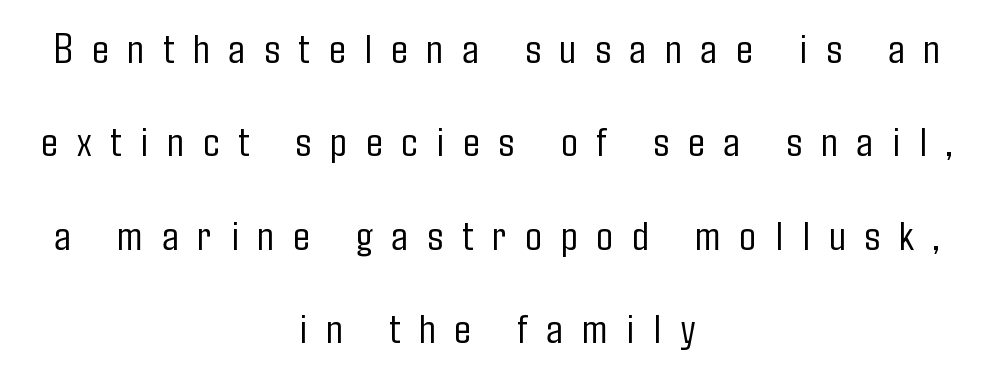
The image shows 44 px light, condensed sans-serif type, upright; set centered, loose line spacing (2.12x), unusually wide letter spacing (+0.43 em), not underlined; low stroke contrast and a medium x-height.
